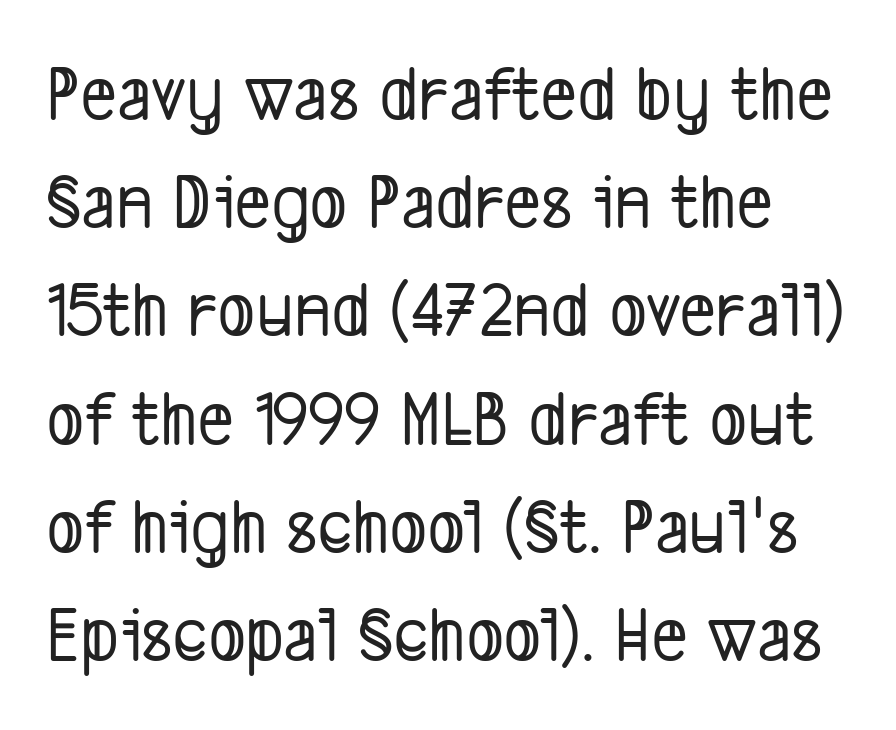
Q: Is the typeface a serif or a sans-serif typeface? A: Sans-serif.
Q: Is the text underlined? A: No.
Q: Is the spacing between letters normal or unusually wide? A: Normal.
Q: Is the spacing between lines tight, normal or loose? A: Normal.
Q: Width (condensed, normal, or wide)? A: Condensed.
Q: Stroke contrast? A: Low.
Q: x-height? A: Medium.
Q: Monospaced? A: No.
